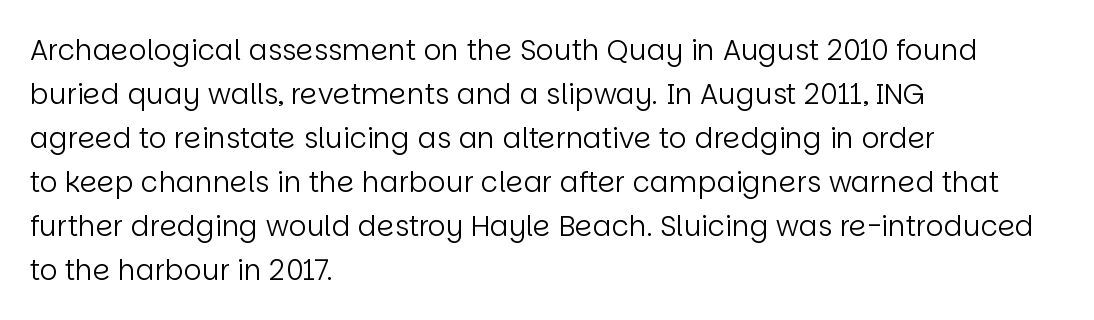
Q: Is the text bold? A: No.
Q: Is the text italic (slanted)? A: No, it is upright.
Q: Is the typeface a serif or a sans-serif typeface? A: Sans-serif.
Q: Is the text underlined? A: No.
Q: How is the paragraph aligned? A: Left-aligned.
Q: Is the spacing between letters normal or unusually wide? A: Normal.
Q: Is the spacing between lines tight, normal or loose? A: Normal.
Q: Width (condensed, normal, or wide)? A: Normal.
Q: Stroke contrast? A: Low.
Q: x-height? A: Large.
Q: Monospaced? A: No.
